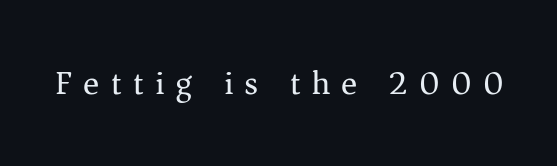
Q: Is the text bold? A: No.
Q: Is the text italic (slanted)? A: No, it is upright.
Q: Is the typeface a serif or a sans-serif typeface? A: Serif.
Q: Is the text underlined? A: No.
Q: Is the spacing between letters normal or unusually wide? A: Unusually wide.
Q: Width (condensed, normal, or wide)? A: Normal.
Q: Stroke contrast? A: Medium.
Q: x-height? A: Medium.
Q: Monospaced? A: No.
